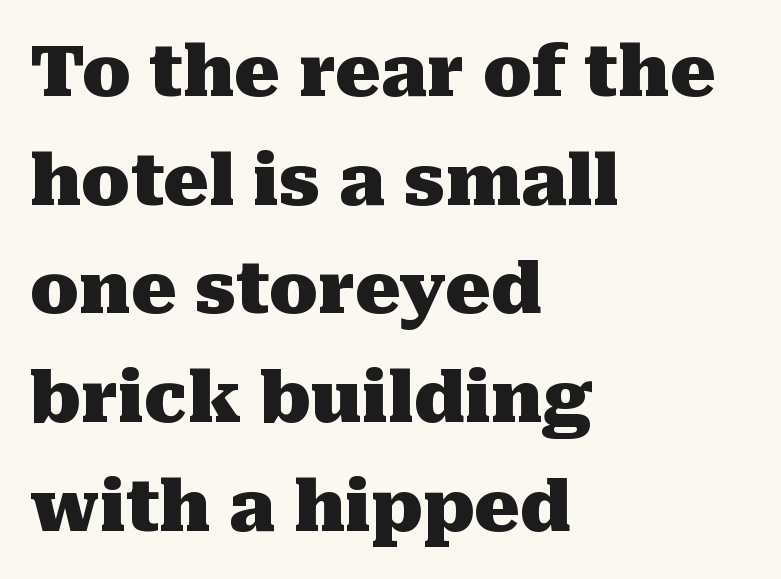
The passage shown is typed in a proportional face where columns would drift. Here the glyphs are tracked normally, forming tight word shapes. Upright lettering throughout. Descender tails drop into unmarked territory. This sample uses a serif face. Vertically, the passage feels balanced, rows spaced as you'd expect.
